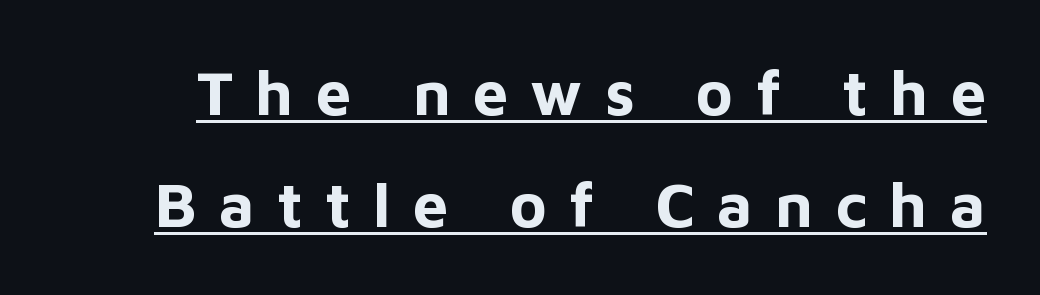
{"serif": "no", "italic": "no", "bold": "yes", "weight": "bold", "width": "normal", "stroke_contrast": "low", "x_height": "medium", "monospaced": "no", "underline": "yes", "line_spacing_ratio": 1.77, "letter_spacing": "wide", "letter_spacing_em": 0.35, "glyph_px": 63}
